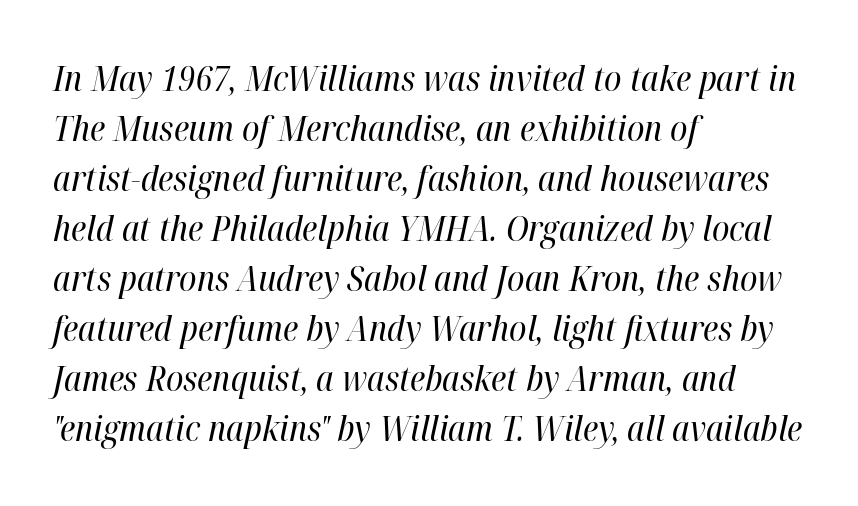
The image shows 35 px regular-weight, condensed type, italic (leaning right); set left-aligned, normal line spacing (1.43x), normal letter spacing, not underlined; high stroke contrast and a medium x-height.
